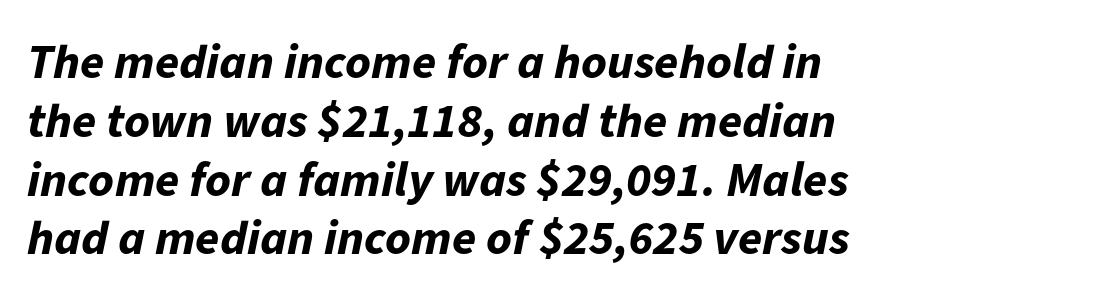
The typesetting leans heavy: a genuine bold. Varying glyph widths throughout — classic text-font behaviour. Decoration check: the copy has no underline. The face used here is rendered with its standard letterfit. Looking at the ascenders, they clearly lean.
